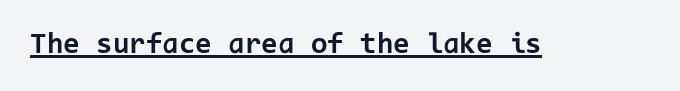
The gaps between neighbouring characters are ordinary and unremarkable. Underlining? Definitely there. The type family on display is of the sans-serif kind. These lines are rendered in a fixed-pitch font. Rendered with straight, roman letterforms.
